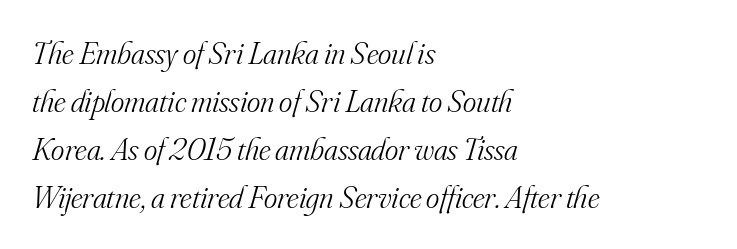
The image shows 32 px light serif type, italic (leaning right); set left-aligned, normal line spacing (1.5x), normal letter spacing, not underlined; medium stroke contrast and a small x-height.
